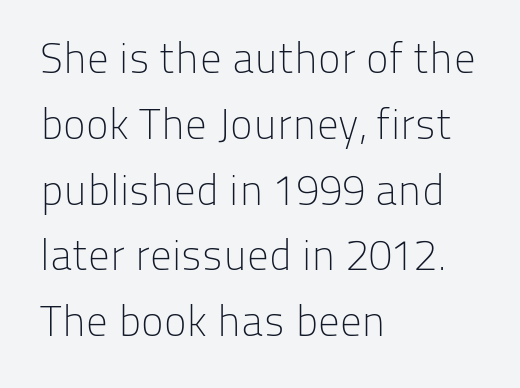
Is this a fixed-width face? No — the glyphs have proportional, varying widths. The leading is moderate, giving the passage an even texture. In terms of posture, this sample is upright. The specimen omits any rule beneath the text block's lines. A light-to-regular cut is what we see here.
